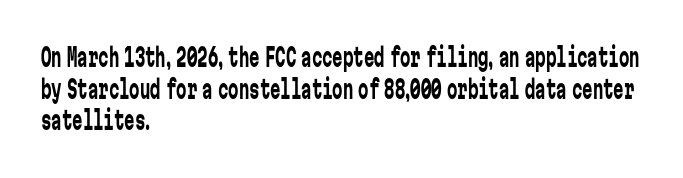
Q: Is the text bold? A: No.
Q: Is the text italic (slanted)? A: No, it is upright.
Q: Is the text underlined? A: No.
Q: How is the paragraph aligned? A: Left-aligned.
Q: Is the spacing between letters normal or unusually wide? A: Normal.
